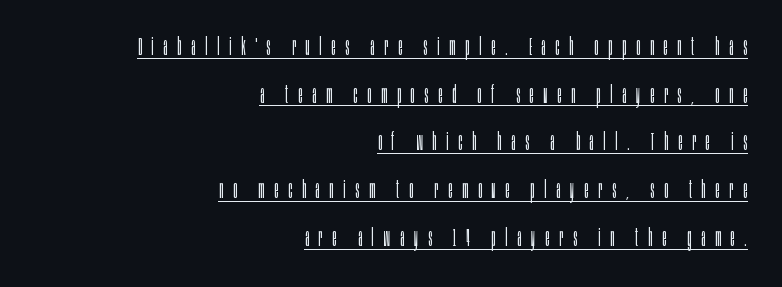
{"italic": "no", "bold": "no", "underline": "yes", "align": "right", "line_spacing": "loose", "line_spacing_ratio": 1.91, "letter_spacing": "wide", "letter_spacing_em": 0.39, "glyph_px": 25}
